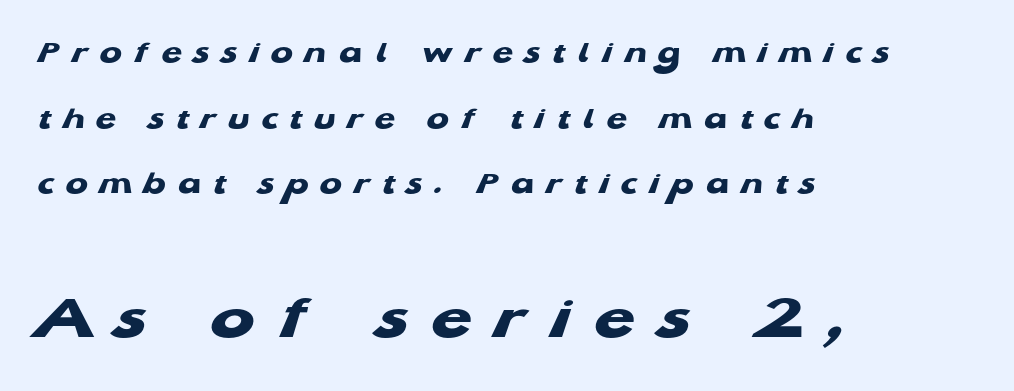
Q: Is the text bold? A: Yes.
Q: Is the typeface a serif or a sans-serif typeface? A: Sans-serif.
Q: Is the text underlined? A: No.
Q: How is the paragraph aligned? A: Left-aligned.
Q: Is the spacing between letters normal or unusually wide? A: Unusually wide.
Q: Is the spacing between lines tight, normal or loose? A: Loose.
Q: Which block of text is set in a larger size, the first (top) or the second (bottom)? A: The second (bottom) one.
Q: Width (condensed, normal, or wide)? A: Wide.
Q: Stroke contrast? A: Low.
Q: x-height? A: Medium.
Q: Monospaced? A: No.
